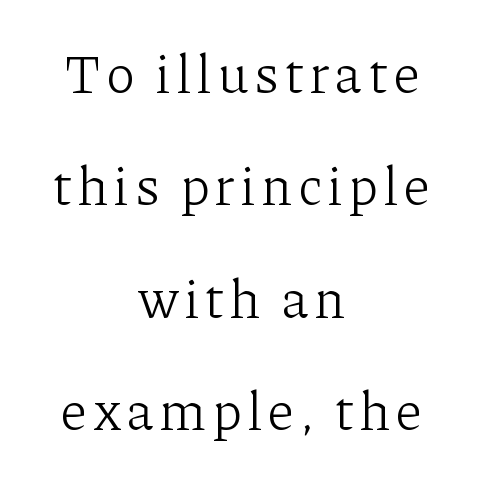
Q: Is the text bold? A: No.
Q: Is the text italic (slanted)? A: No, it is upright.
Q: Is the typeface a serif or a sans-serif typeface? A: Serif.
Q: Is the text underlined? A: No.
Q: How is the paragraph aligned? A: Centered.
Q: Is the spacing between lines tight, normal or loose? A: Loose.
Q: Width (condensed, normal, or wide)? A: Normal.
Q: Stroke contrast? A: Low.
Q: x-height? A: Medium.
Q: Monospaced? A: No.
